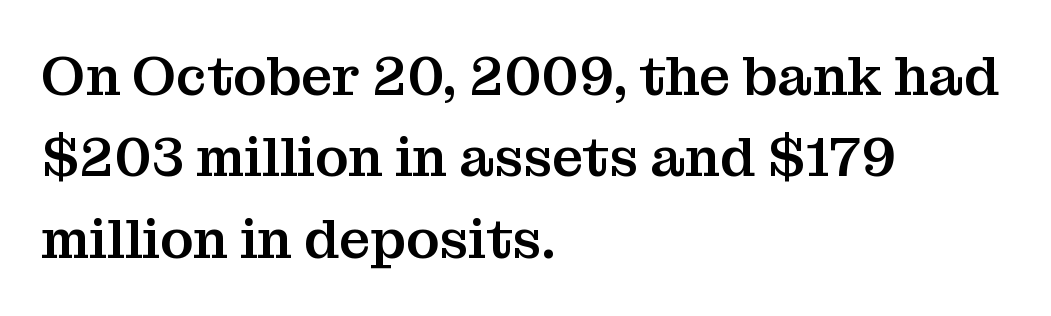
{"serif": "yes", "italic": "no", "width": "normal", "stroke_contrast": "medium", "x_height": "medium", "monospaced": "no", "underline": "no", "align": "left", "line_spacing": "normal", "line_spacing_ratio": 1.48, "letter_spacing": "normal", "letter_spacing_em": 0.0, "glyph_px": 55}
